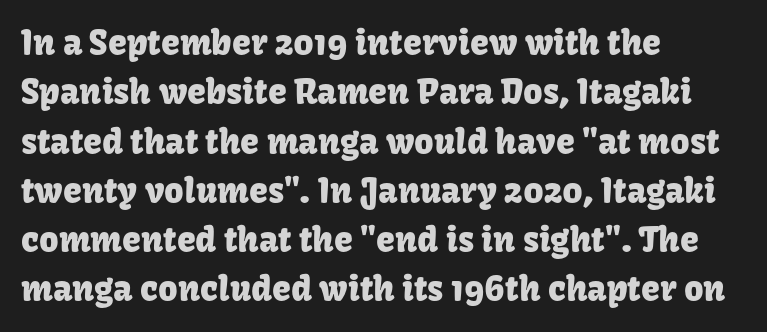
Q: Is the text italic (slanted)? A: No, it is upright.
Q: Is the typeface a serif or a sans-serif typeface? A: Sans-serif.
Q: Is the text underlined? A: No.
Q: How is the paragraph aligned? A: Left-aligned.
Q: Is the spacing between letters normal or unusually wide? A: Normal.
Q: Is the spacing between lines tight, normal or loose? A: Normal.
Q: Width (condensed, normal, or wide)? A: Normal.
Q: Stroke contrast? A: Low.
Q: x-height? A: Medium.
Q: Monospaced? A: No.
